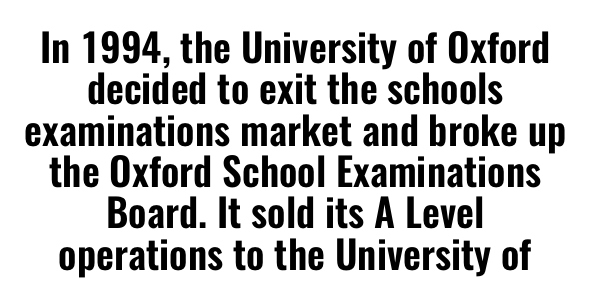
Look at the bottom of the vertical strokes: they stop flat, with no serifs. No word sits above an underline. Each letter keeps its own natural width here, so spacing adapts to shape. The designer dialed line spacing down below the default. The axis of the letterforms is exactly vertical. In CSS terms this would be text-align: center.
